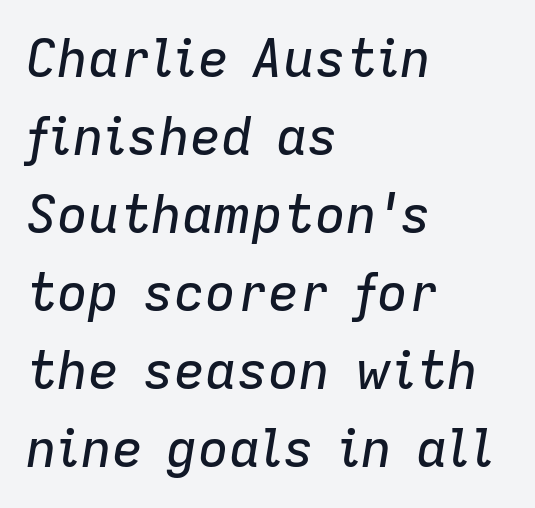
Q: Is the text italic (slanted)? A: Yes, it leans right by about 9 degrees.
Q: Is the text underlined? A: No.
Q: How is the paragraph aligned? A: Left-aligned.
Q: Is the spacing between letters normal or unusually wide? A: Normal.
Q: Is the spacing between lines tight, normal or loose? A: Normal.
Q: Width (condensed, normal, or wide)? A: Normal.
Q: Stroke contrast? A: Low.
Q: x-height? A: Medium.
Q: Monospaced? A: No.
